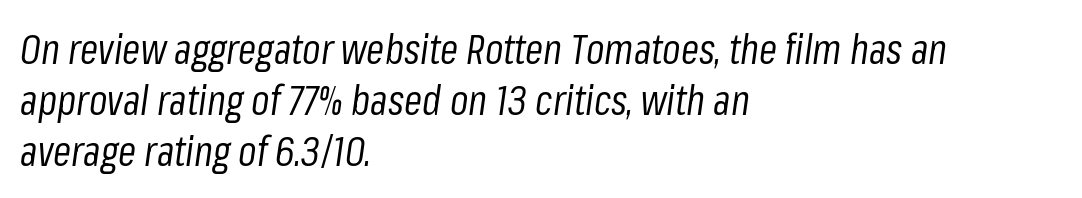
The tracking reads as untouched default to a designer's eye. Every row of glyphs begins at an identical x-position on the left. Here the designer chose a conventional face with non-uniform glyph widths. The whole block is typeset with a tilt. Clear beneath every line of the passage.
